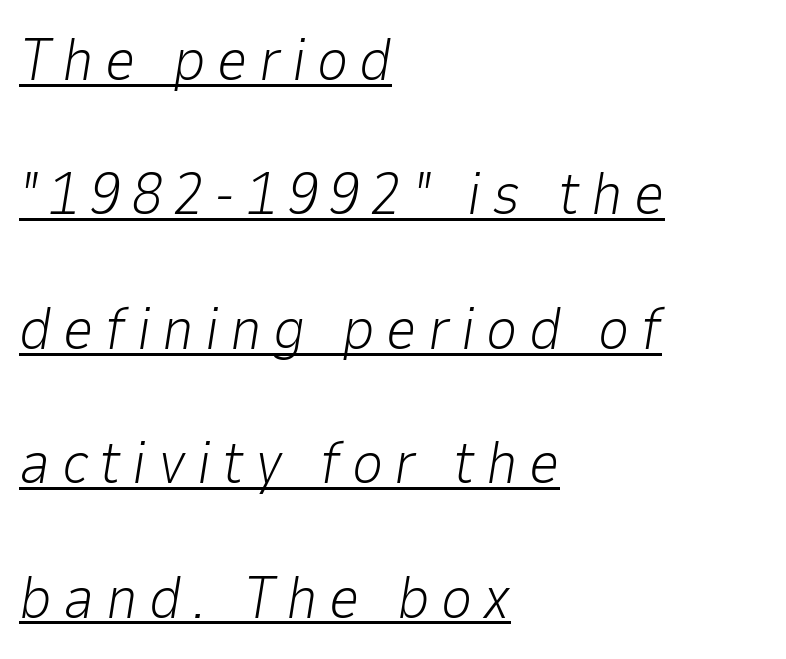
Q: Is the text bold? A: No.
Q: Is the text italic (slanted)? A: Yes, it leans right by about 9 degrees.
Q: Is the text underlined? A: Yes.
Q: How is the paragraph aligned? A: Left-aligned.
Q: Is the spacing between lines tight, normal or loose? A: Loose.
Q: Width (condensed, normal, or wide)? A: Normal.
Q: Stroke contrast? A: Low.
Q: x-height? A: Medium.
Q: Monospaced? A: No.
